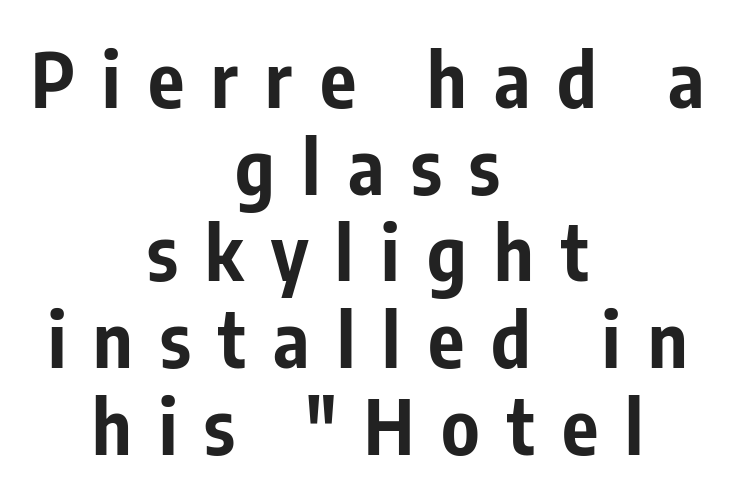
{"serif": "no", "italic": "no", "bold": "yes", "weight": "bold", "width": "condensed", "stroke_contrast": "low", "x_height": "medium", "monospaced": "no", "underline": "no", "align": "center", "line_spacing": "tight", "line_spacing_ratio": 1.14, "letter_spacing": "wide", "letter_spacing_em": 0.36, "glyph_px": 76}
